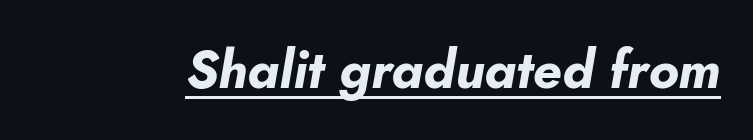
The lettering tilts uniformly, giving the passage an italic look. Pretty heavy lettering here — definitely bold. Spacing verdict: proportional, widths tailored to each character. Default kerning and tracking; the words read as compact shapes.
